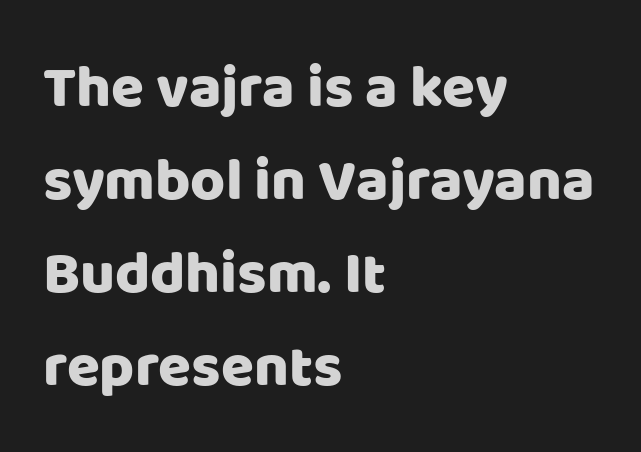
The image shows 60 px sans-serif type, upright; set left-aligned, normal line spacing (1.55x), normal letter spacing, not underlined; low stroke contrast and a large x-height.
